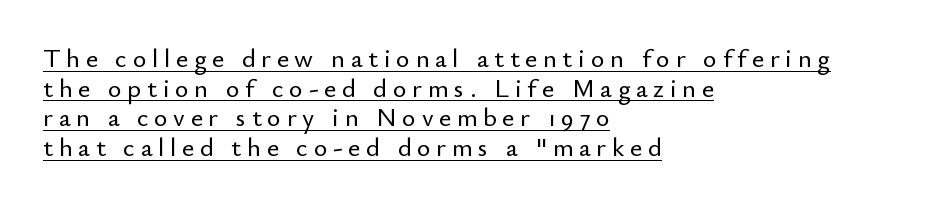
Q: Is the text italic (slanted)? A: No, it is upright.
Q: Is the text underlined? A: Yes.
Q: How is the paragraph aligned? A: Left-aligned.
Q: Is the spacing between letters normal or unusually wide? A: Unusually wide.
Q: Is the spacing between lines tight, normal or loose? A: Tight.
